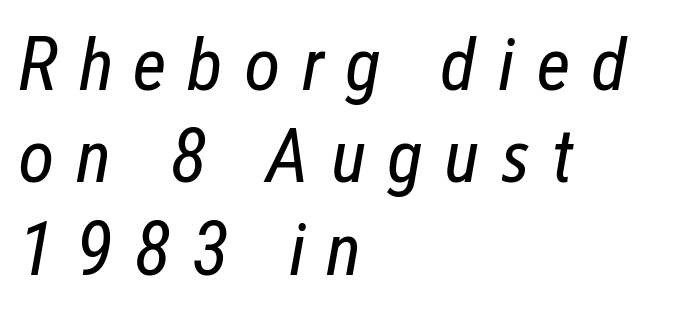
Q: Is the text bold? A: No.
Q: Is the text italic (slanted)? A: Yes, it leans right by about 12 degrees.
Q: Is the text underlined? A: No.
Q: How is the paragraph aligned? A: Left-aligned.
Q: Is the spacing between letters normal or unusually wide? A: Unusually wide.
Q: Width (condensed, normal, or wide)? A: Condensed.
Q: Stroke contrast? A: Low.
Q: x-height? A: Medium.
Q: Monospaced? A: No.
